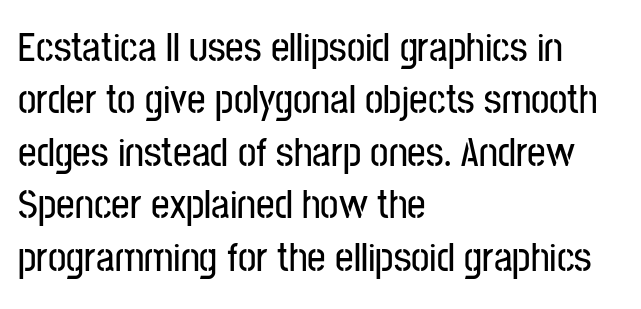
Baseline-to-baseline distance is the conventional proportion of letter height. Check under the words: just untouched page. This is the regular roman posture of the typeface. Line beginnings align vertically; line endings do not. No feet cap the strokes, marking this as sans-serif type. Compared with typical body copy, the letter spacing here is the same.
